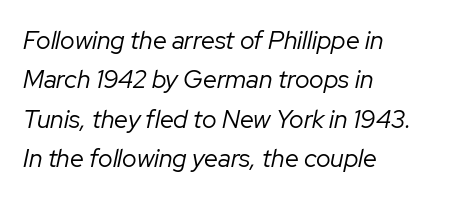
{"italic": "yes", "lean": "right", "slant_degrees": 12, "bold": "no", "underline": "no", "align": "left", "line_spacing": "normal", "line_spacing_ratio": 1.58, "letter_spacing": "normal", "letter_spacing_em": 0.0, "glyph_px": 25}
